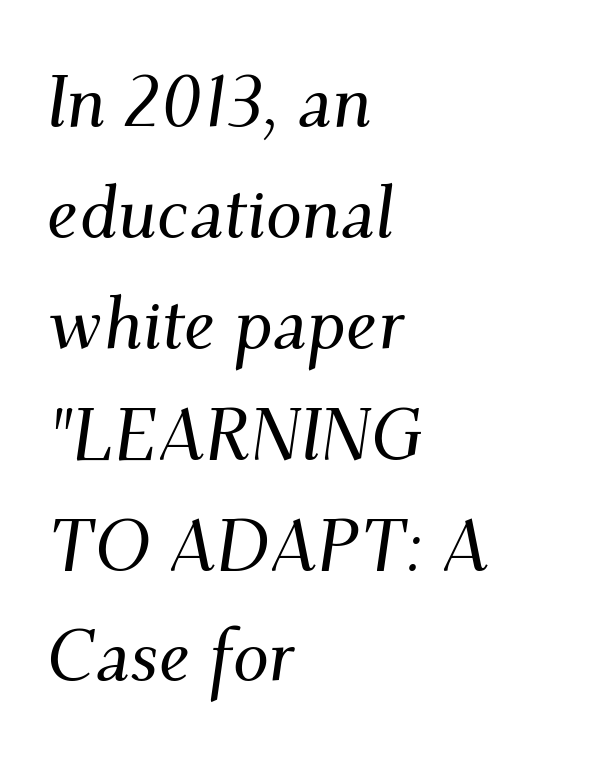
{"serif": "yes", "italic": "yes", "lean": "right", "slant_degrees": 9, "width": "normal", "stroke_contrast": "medium", "x_height": "small", "monospaced": "no", "underline": "no", "align": "left", "line_spacing": "normal", "line_spacing_ratio": 1.54, "letter_spacing": "normal", "letter_spacing_em": 0.0, "glyph_px": 72}
